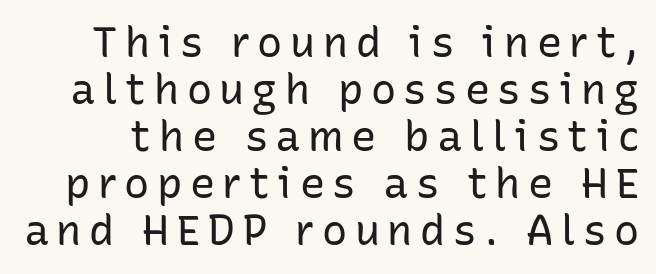
{"serif": "no", "italic": "no", "bold": "no", "weight": "regular", "width": "normal", "stroke_contrast": "low", "x_height": "medium", "monospaced": "no", "underline": "no", "line_spacing": "tight", "line_spacing_ratio": 1.12, "glyph_px": 42}
